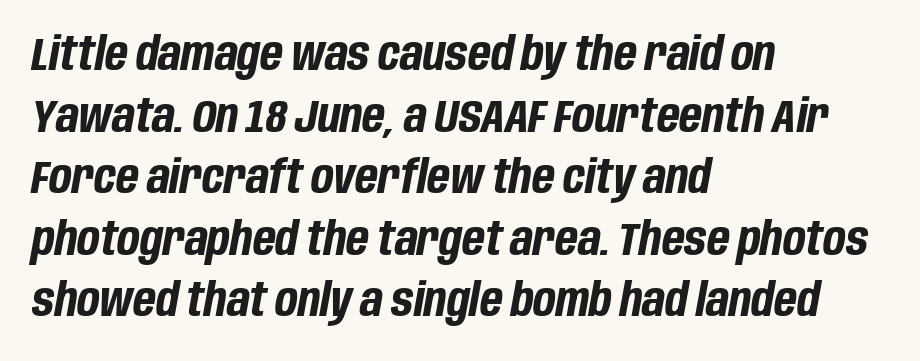
This sample keeps an unexceptional amount of space between lines. When letters slant like this, we call the style italic. Each line starts at the same left margin while the right side varies. Nothing unusual about the tracking: characters are spaced as the font intends. Proportional: the letters do not fall into vertical columns.
